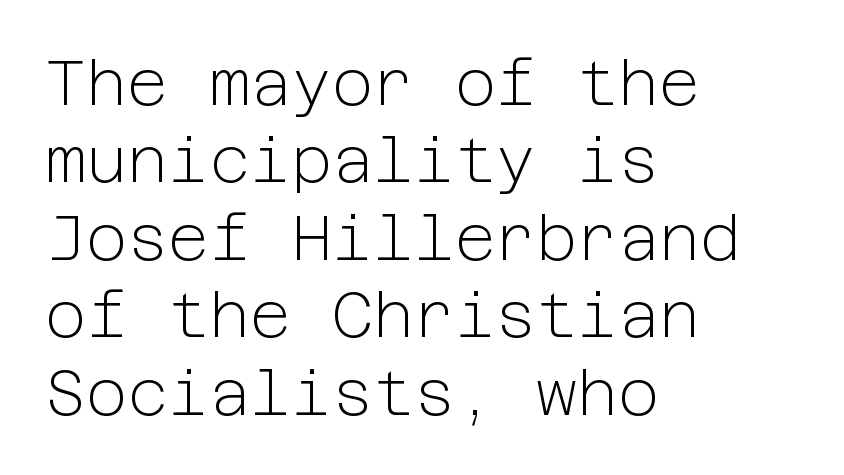
A sans-serif font was chosen for this passage. Bare-footed words on every line. Notice how the stems are strictly vertical — no italics here. How are the letters spaced? Ordinarily, with no added tracking. The font is comparable to plain body text, perhaps lighter. Alignment: flush left.
